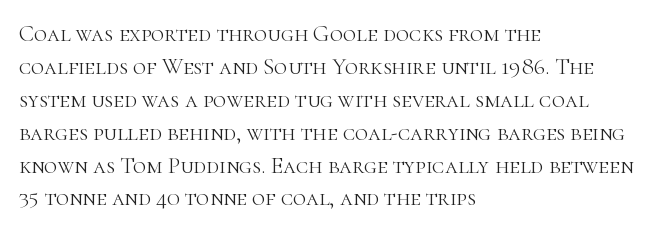
Honestly, the row spacing looks completely unremarkable. Caption: face not bold, strokes unweighted. Posture: vertical. This rendering features lettering with no underline. The setting favours the left margin, as ordinary paragraphs usually do.
